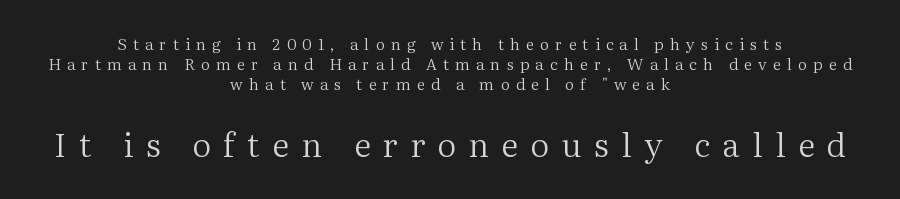
The image shows 33 px regular-weight serif type, upright; set centered, normal line spacing (1.26x), unusually wide letter spacing (+0.38 em), not underlined; the second (bottom) block is 2.06x larger; medium stroke contrast and a medium x-height.
